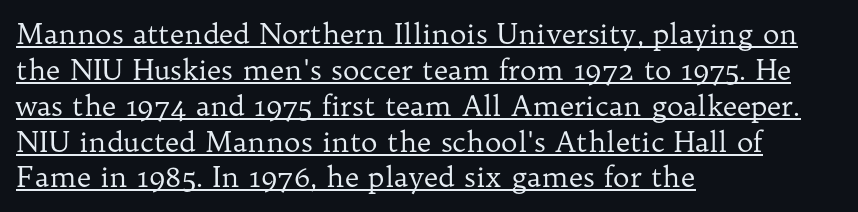
The image shows 28 px regular-weight serif type, upright; set left-aligned, normal line spacing (1.28x), normal letter spacing, underlined; low stroke contrast and a medium x-height.
